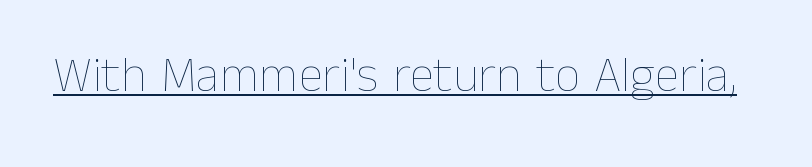
{"italic": "no", "bold": "no", "weight": "thin", "width": "normal", "stroke_contrast": "low", "x_height": "medium", "monospaced": "no", "underline": "yes", "letter_spacing": "normal", "letter_spacing_em": 0.0, "glyph_px": 50}
